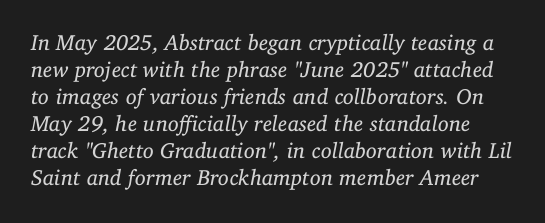
Emphasis-style slanted type is in use. The letterforms sit shoulder to shoulder at normal distance. Has an underline been added? It has not. Stems and bowls with no extra thickness — not bold.
